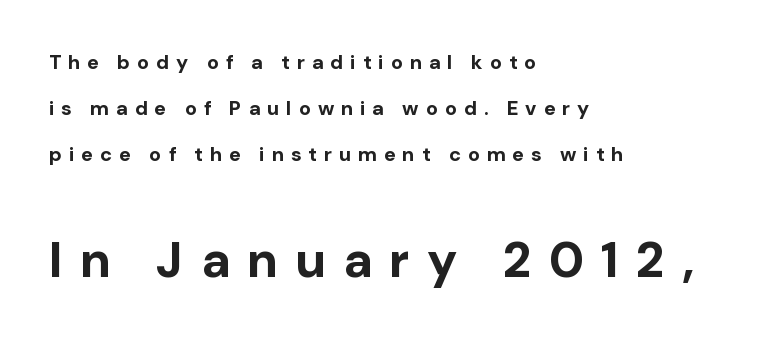
Scale increases going downward across the two blocks. The designer went with a sans here, leaving each stem footless. No word sits above an underline. A classic flush-left, rag-right setting is used for this passage.
